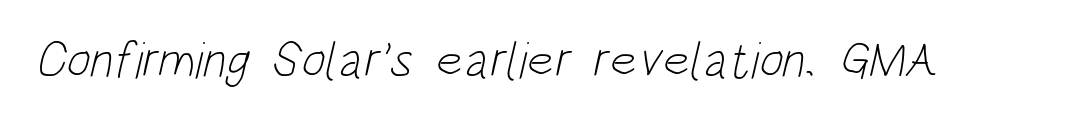
Q: Is the text bold? A: No.
Q: Is the typeface a serif or a sans-serif typeface? A: Sans-serif.
Q: Is the text underlined? A: No.
Q: Is the spacing between letters normal or unusually wide? A: Normal.
Q: Width (condensed, normal, or wide)? A: Condensed.
Q: Stroke contrast? A: Low.
Q: x-height? A: Large.
Q: Monospaced? A: No.
